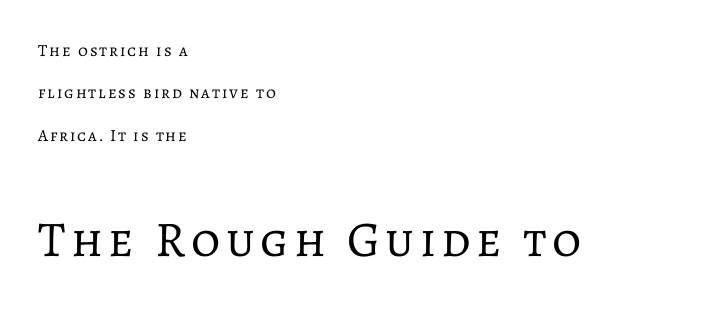
{"italic": "no", "bold": "no", "weight": "regular", "width": "normal", "stroke_contrast": "low", "x_height": "medium", "monospaced": "no", "underline": "no", "align": "left", "line_spacing": "loose", "line_spacing_ratio": 2.49, "larger_block": "second", "size_ratio": 2.94, "glyph_px": 50}
